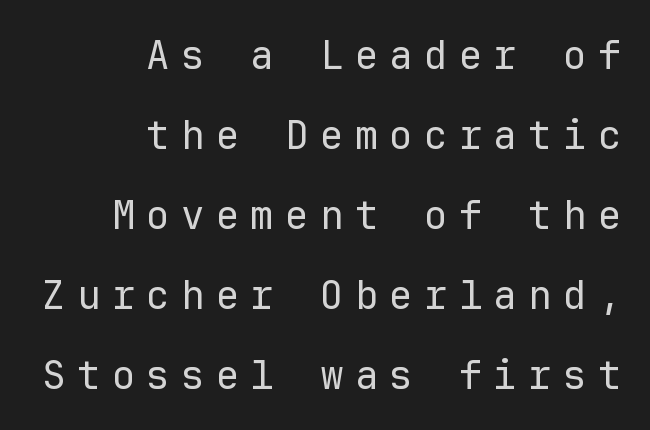
The image shows 39 px regular-weight sans-serif type, upright, monospaced; set right-aligned, loose line spacing (2.05x), unusually wide letter spacing (+0.29 em), not underlined; low stroke contrast and a medium x-height.
